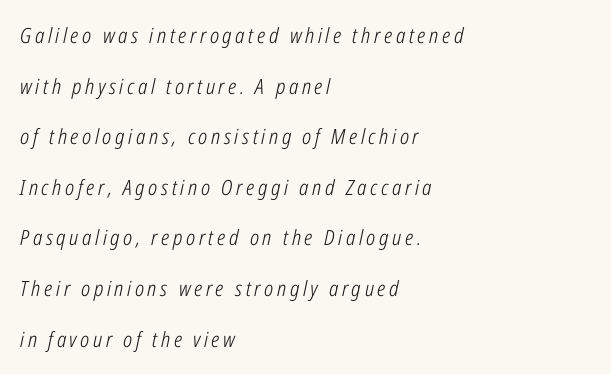
{"italic": "yes", "lean": "right", "slant_degrees": 12, "bold": "no", "underline": "no", "align": "left", "line_spacing": "loose", "line_spacing_ratio": 2.41, "glyph_px": 21}
